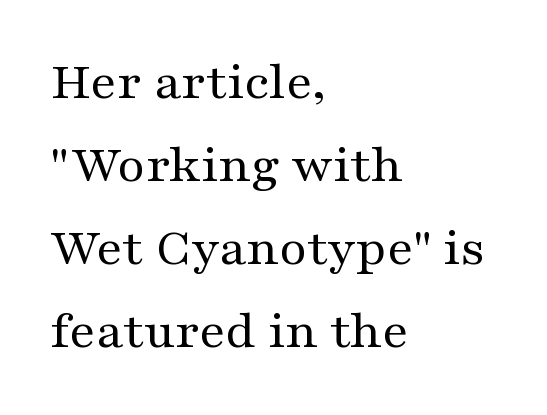
The image shows 54 px regular-weight, wide serif type, upright; set left-aligned, normal line spacing (1.54x), normal letter spacing, not underlined; medium stroke contrast and a medium x-height.
